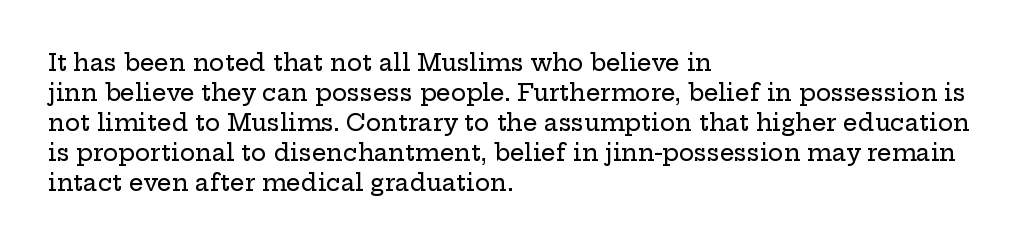
Q: Is the text italic (slanted)? A: No, it is upright.
Q: Is the text underlined? A: No.
Q: How is the paragraph aligned? A: Left-aligned.
Q: Is the spacing between letters normal or unusually wide? A: Normal.
Q: Is the spacing between lines tight, normal or loose? A: Normal.
